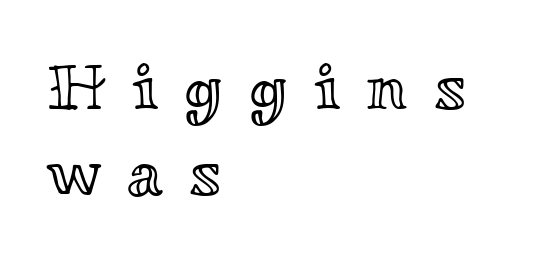
Note the varied advance widths — an 'i' is clearly narrower than an 'm'. Students, observe: this is what conventionally led text looks like. Words appear elongated and porous because spacing is wide. The passage is arranged the way most books set body copy — flush left. Nope, not italic — everything's standing straight. The baseline area is clear.
